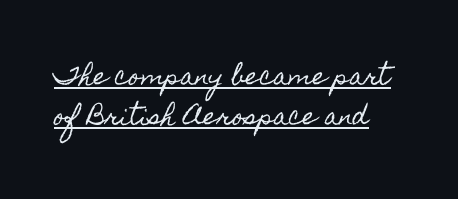
The image shows 23 px text type; set left-aligned, line spacing 1.74x, normal letter spacing, underlined.
